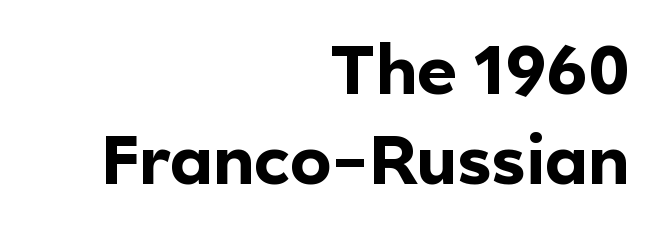
{"serif": "no", "italic": "no", "bold": "yes", "weight": "bold", "width": "normal", "x_height": "medium", "monospaced": "no", "underline": "no", "align": "right", "line_spacing": "normal", "line_spacing_ratio": 1.31, "letter_spacing": "normal", "letter_spacing_em": 0.0, "glyph_px": 69}
